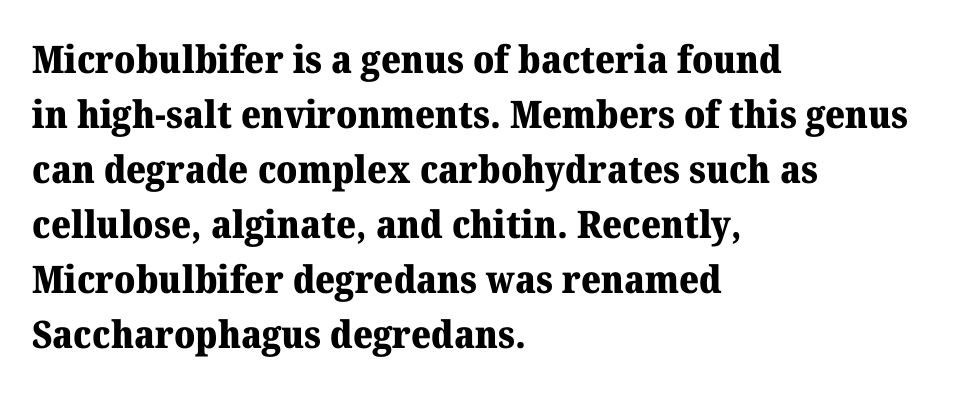
Q: Is the text bold? A: Yes.
Q: Is the text italic (slanted)? A: No, it is upright.
Q: Is the typeface a serif or a sans-serif typeface? A: Serif.
Q: Is the text underlined? A: No.
Q: How is the paragraph aligned? A: Left-aligned.
Q: Is the spacing between letters normal or unusually wide? A: Normal.
Q: Is the spacing between lines tight, normal or loose? A: Normal.
Q: Width (condensed, normal, or wide)? A: Normal.
Q: Stroke contrast? A: Medium.
Q: x-height? A: Medium.
Q: Monospaced? A: No.
